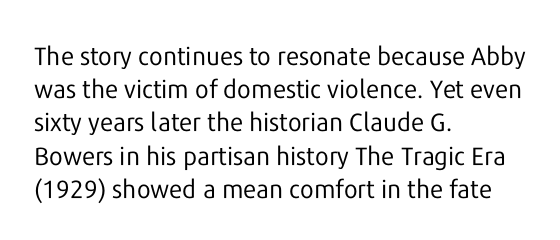
The image shows 25 px text type, upright; set left-aligned, normal line spacing (1.33x), normal letter spacing, not underlined.
